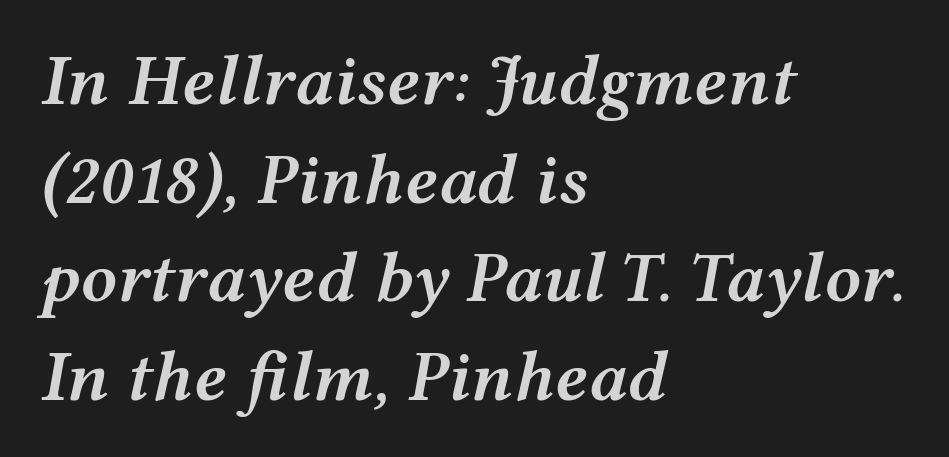
Leading matches the norm, producing a regular column. The rendering applies a slant to the glyphs. Standard letterfit; no display-style spreading of the glyphs. Is the type bold? Partly — it's a semibold, heavier than regular but not fully bold. The typesetter chose a ragged-right arrangement here. Descender tails drop into unmarked territory.
